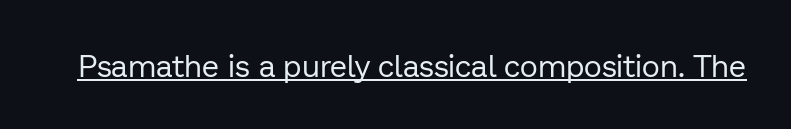
{"serif": "no", "italic": "no", "bold": "no", "weight": "regular", "width": "normal", "stroke_contrast": "low", "x_height": "medium", "monospaced": "no", "underline": "yes", "letter_spacing": "normal", "letter_spacing_em": 0.0, "glyph_px": 31}
